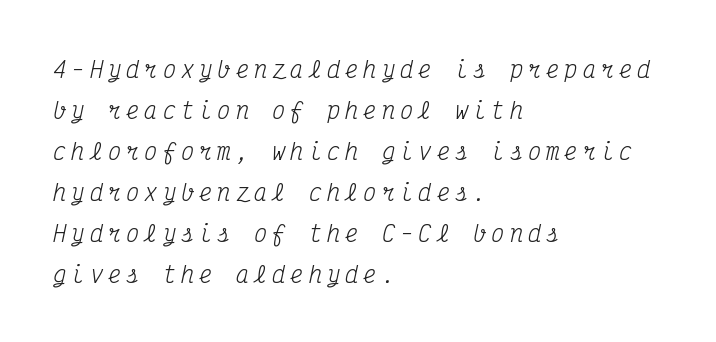
Descender tails drop into unmarked territory. Horizontal alignment here is leftward, the default for most running prose. Compared with a typical body face, this is equally light or lighter still. The text carries the slant typical of an italic or oblique font. This rendering widens character spacing well past its baseline value.
